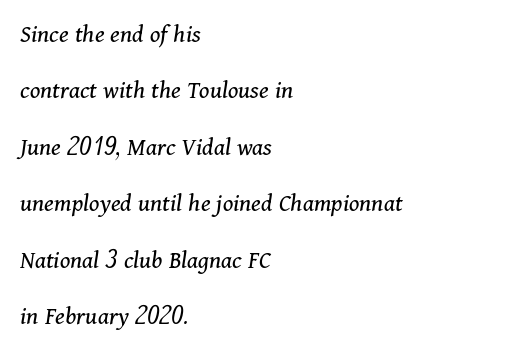
Standard letterfit; no display-style spreading of the glyphs. The block of text is sparse from top to bottom, with ample space between rows. Underline: absent. Ink coverage per letter is moderate at most.
